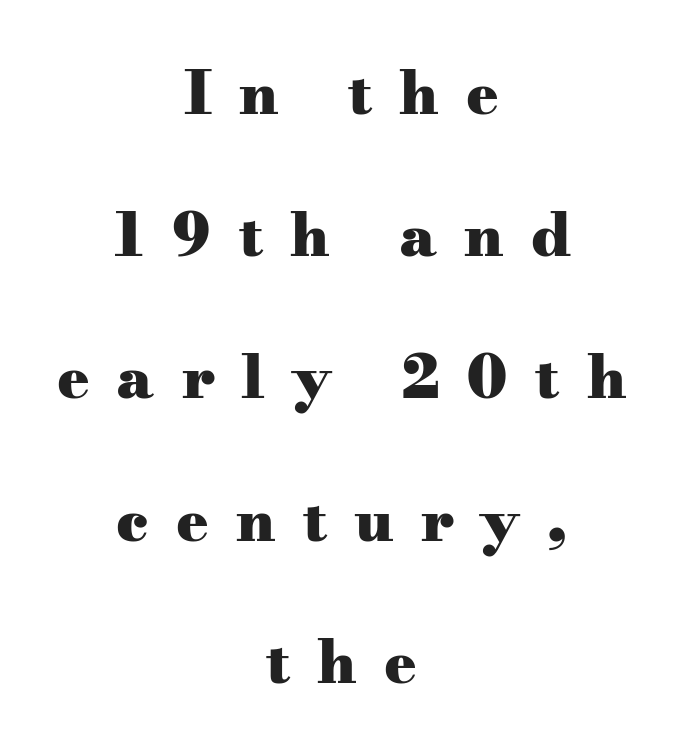
The image shows 60 px heavy, wide serif type, upright; set centered, loose line spacing (2.37x), unusually wide letter spacing (+0.45 em), not underlined; medium stroke contrast and a small x-height.
